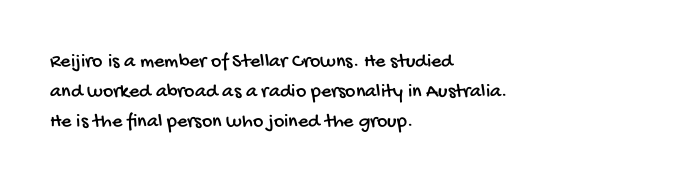
Q: Is the text underlined? A: No.
Q: How is the paragraph aligned? A: Left-aligned.
Q: Is the spacing between letters normal or unusually wide? A: Normal.
Q: Is the spacing between lines tight, normal or loose? A: Normal.
